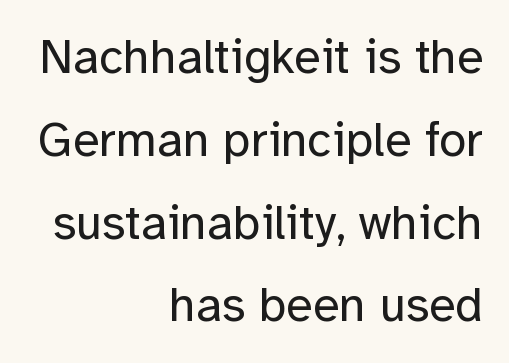
Line spacing here is normal. The type is set solid horizontally, with unmodified tracking. Reading down the block, your eye finds every line finishing at a fixed right position. A clean baseline with only descenders dipping below it.
